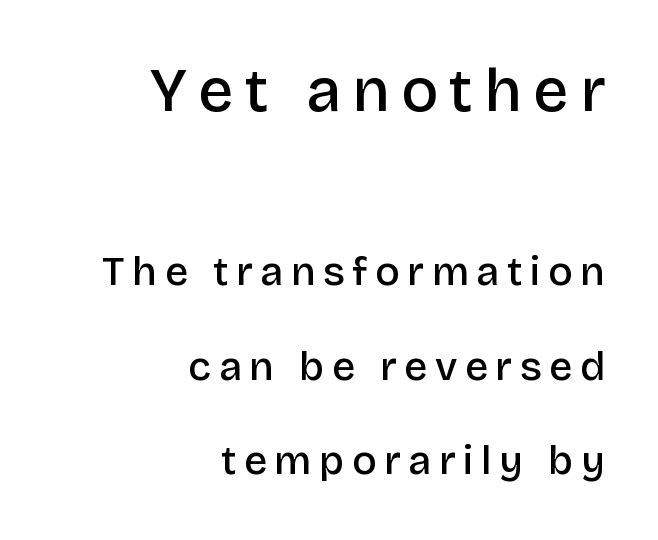
Q: Is the text bold? A: Semi-bold.
Q: Is the text italic (slanted)? A: No, it is upright.
Q: Is the typeface a serif or a sans-serif typeface? A: Sans-serif.
Q: Is the text underlined? A: No.
Q: How is the paragraph aligned? A: Right-aligned.
Q: Is the spacing between lines tight, normal or loose? A: Loose.
Q: Which block of text is set in a larger size, the first (top) or the second (bottom)? A: The first (top) one.
Q: Width (condensed, normal, or wide)? A: Normal.
Q: Stroke contrast? A: Low.
Q: x-height? A: Large.
Q: Monospaced? A: No.
